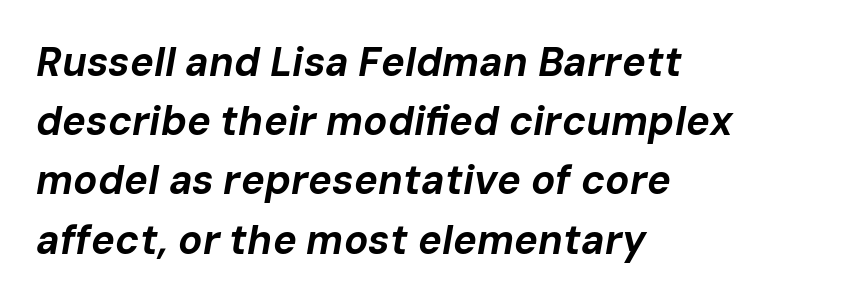
{"italic": "yes", "lean": "right", "slant_degrees": 10, "bold": "yes", "weight": "bold", "width": "normal", "stroke_contrast": "low", "x_height": "medium", "monospaced": "no", "underline": "no", "align": "left", "line_spacing": "normal", "line_spacing_ratio": 1.48, "letter_spacing": "normal", "letter_spacing_em": 0.0, "glyph_px": 40}
